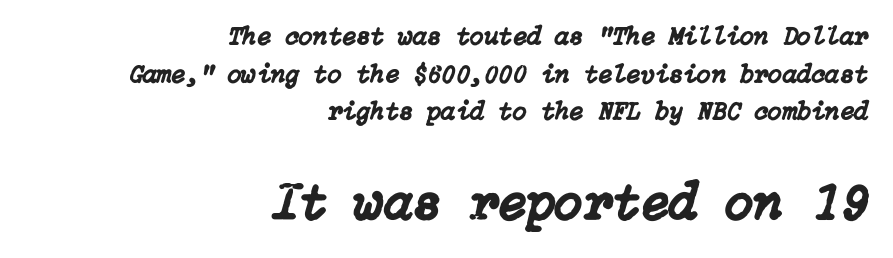
Italic? Definitely — the glyphs are oblique. Visually the block forms a straight wall on the right and a jagged coastline on the left. Is there much room between lines? A standard amount, neither cramped nor airy. Underlining? Definitely not there. The letterforms sit shoulder to shoulder at normal distance.
